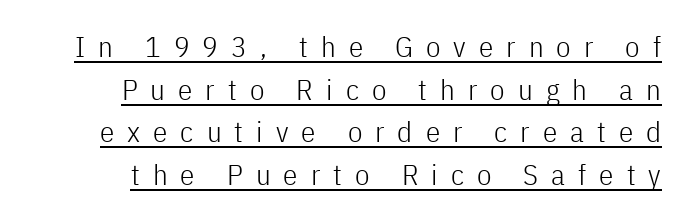
The image shows 29 px light, condensed sans-serif type, upright; set normal line spacing (1.47x), unusually wide letter spacing (+0.45 em), underlined; low stroke contrast and a medium x-height.
